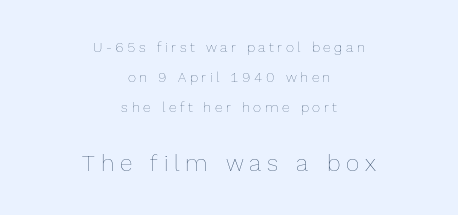
Q: Is the text bold? A: No.
Q: Is the text italic (slanted)? A: No, it is upright.
Q: Is the text underlined? A: No.
Q: How is the paragraph aligned? A: Centered.
Q: Is the spacing between letters normal or unusually wide? A: Unusually wide.
Q: Is the spacing between lines tight, normal or loose? A: Loose.
Q: Which block of text is set in a larger size, the first (top) or the second (bottom)? A: The second (bottom) one.
